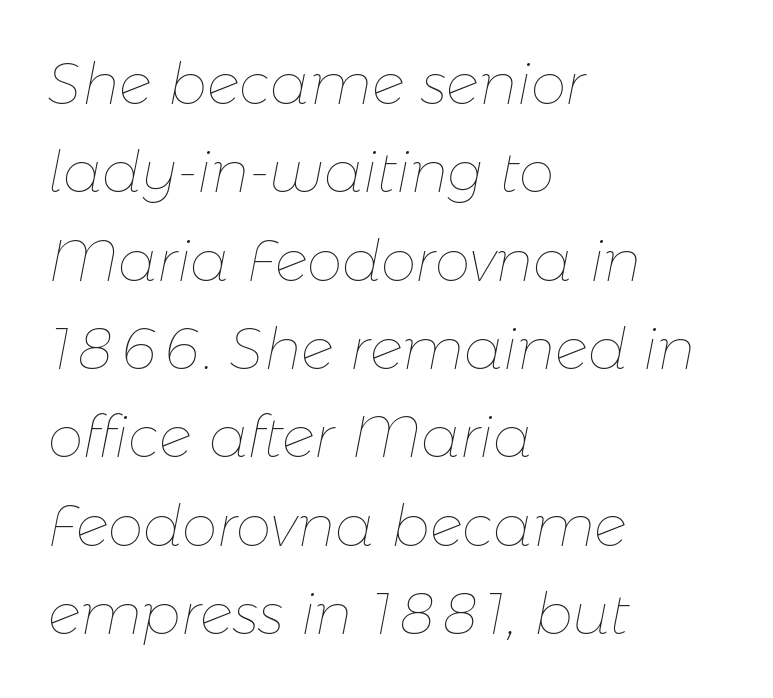
Q: Is the text bold? A: No.
Q: Is the text italic (slanted)? A: Yes, it leans right by about 11 degrees.
Q: Is the text underlined? A: No.
Q: How is the paragraph aligned? A: Left-aligned.
Q: Is the spacing between letters normal or unusually wide? A: Normal.
Q: Is the spacing between lines tight, normal or loose? A: Normal.
Q: Width (condensed, normal, or wide)? A: Normal.
Q: Stroke contrast? A: Low.
Q: x-height? A: Medium.
Q: Monospaced? A: No.
